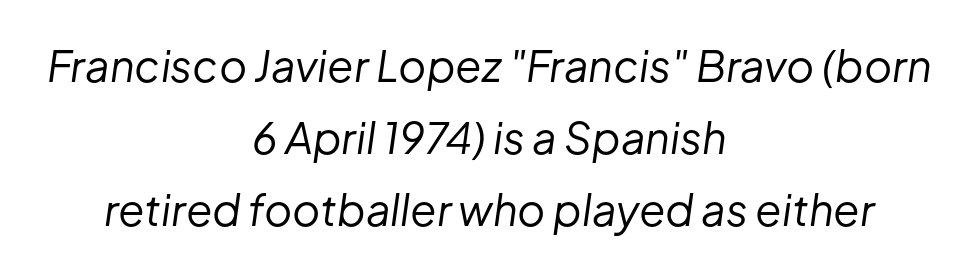
You could call the tracking neutral — neither tight nor loose. Alignment: centered. The passage shown is typed in a proportional face where columns would drift. Each stroke keeps to a modest, everyday thickness or less. There's an unmistakable incline to the writing here. The rendering uses a moderate line-height, typical for paragraphs.
